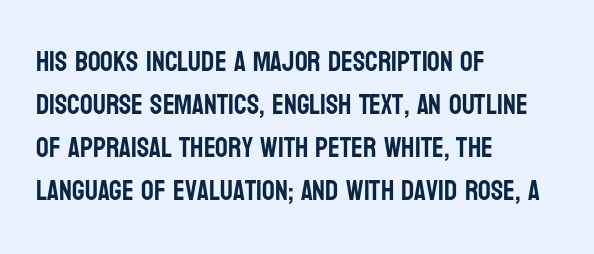
Are there feet on the stems? There aren't — it's a sans. Spacing verdict: proportional, widths tailored to each character. Descender tails drop into unmarked territory. The type sits square on the baseline with zero lean. This sample keeps an unexceptional amount of space between lines. Honestly, the letter spacing is just normal — you wouldn't notice it.
